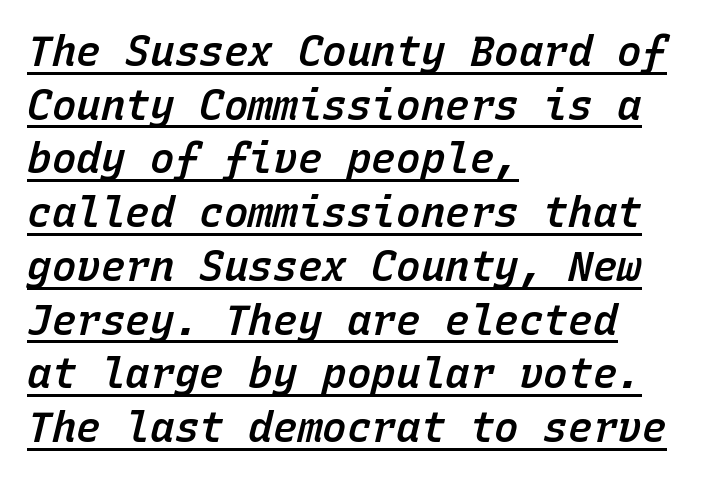
{"italic": "yes", "lean": "right", "slant_degrees": 15, "bold": "semi", "weight": "semibold", "width": "normal", "stroke_contrast": "low", "x_height": "medium", "monospaced": "yes", "underline": "yes", "align": "left", "line_spacing": "normal", "line_spacing_ratio": 1.31, "letter_spacing": "normal", "letter_spacing_em": 0.0, "glyph_px": 41}
